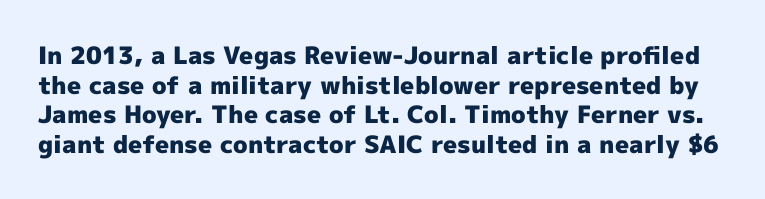
Q: Is the text bold? A: Yes.
Q: Is the text italic (slanted)? A: No, it is upright.
Q: Is the text underlined? A: No.
Q: Is the spacing between letters normal or unusually wide? A: Normal.
